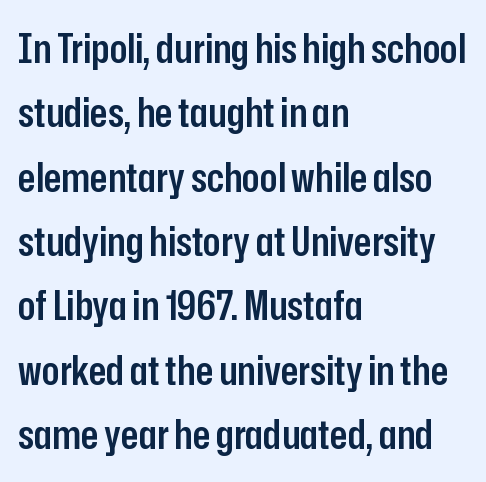
{"serif": "no", "italic": "no", "bold": "semi", "weight": "semibold", "width": "condensed", "stroke_contrast": "low", "x_height": "medium", "monospaced": "no", "underline": "no", "align": "left", "line_spacing": "normal", "line_spacing_ratio": 1.57, "letter_spacing": "normal", "letter_spacing_em": 0.0, "glyph_px": 41}
